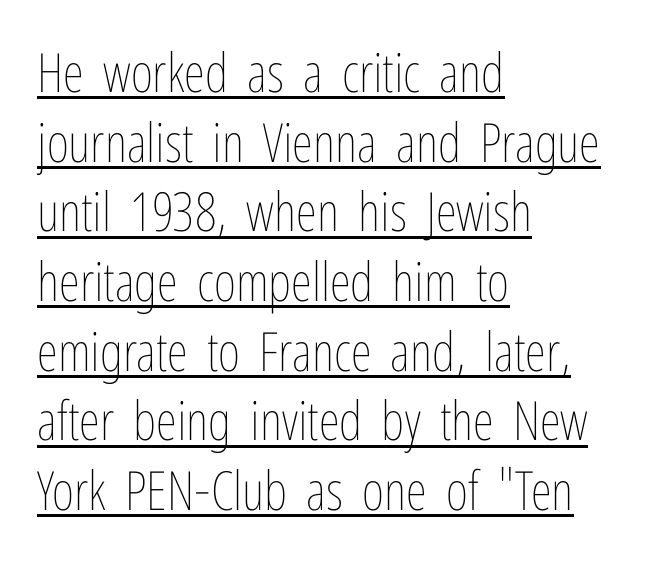
Q: Is the text bold? A: No.
Q: Is the text italic (slanted)? A: No, it is upright.
Q: Is the text underlined? A: Yes.
Q: How is the paragraph aligned? A: Left-aligned.
Q: Is the spacing between letters normal or unusually wide? A: Normal.
Q: Is the spacing between lines tight, normal or loose? A: Normal.
Q: Width (condensed, normal, or wide)? A: Condensed.
Q: Stroke contrast? A: Low.
Q: x-height? A: Medium.
Q: Monospaced? A: No.
